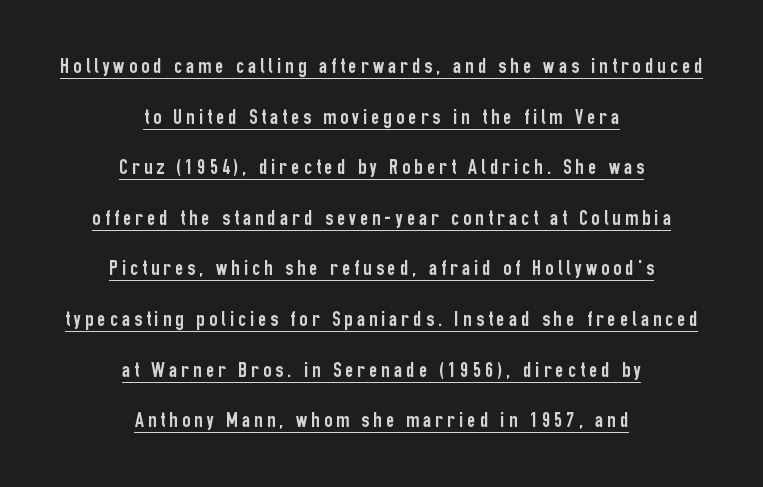
Reading down the column, the eye jumps a long way to each next line. The words here are underlined. Caption: multi-line text, centered on the measure. Posture: upright roman.
